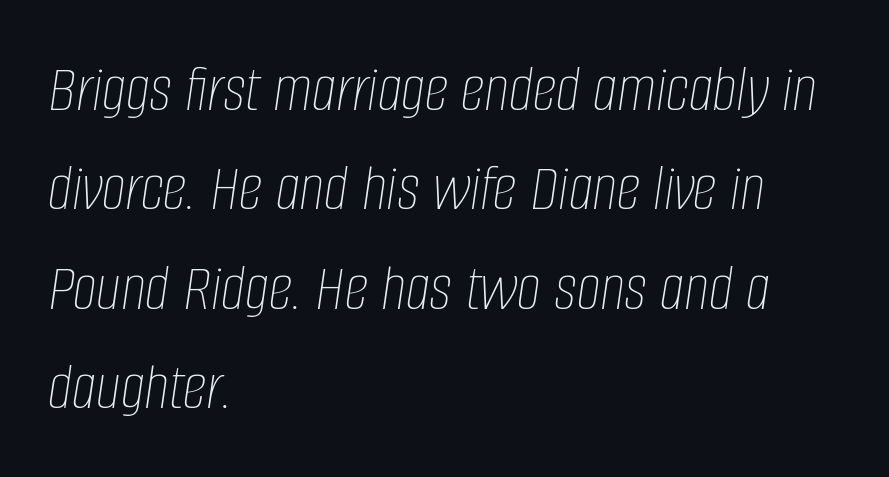
Q: Is the text bold? A: No.
Q: Is the text italic (slanted)? A: Yes, it leans right by about 8 degrees.
Q: Is the text underlined? A: No.
Q: How is the paragraph aligned? A: Left-aligned.
Q: Is the spacing between letters normal or unusually wide? A: Normal.
Q: Is the spacing between lines tight, normal or loose? A: Normal.
Q: Width (condensed, normal, or wide)? A: Condensed.
Q: Stroke contrast? A: Low.
Q: x-height? A: Large.
Q: Monospaced? A: No.
